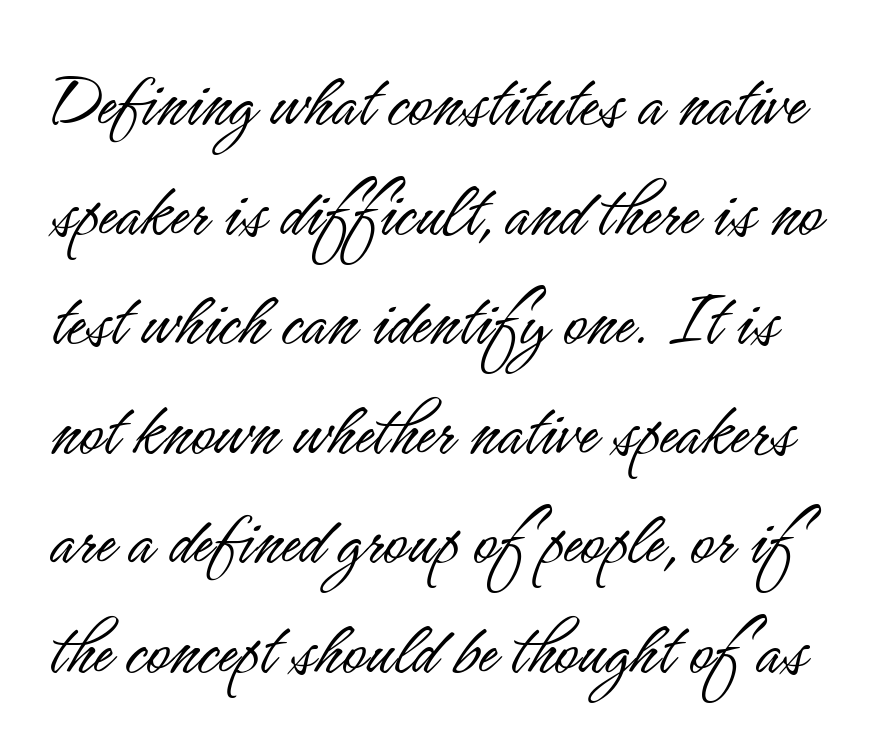
{"serif": "no", "bold": "no", "weight": "light", "width": "condensed", "stroke_contrast": "low", "x_height": "small", "monospaced": "no", "underline": "no", "line_spacing": "normal", "line_spacing_ratio": 1.37, "letter_spacing": "normal", "letter_spacing_em": 0.0, "glyph_px": 80}
